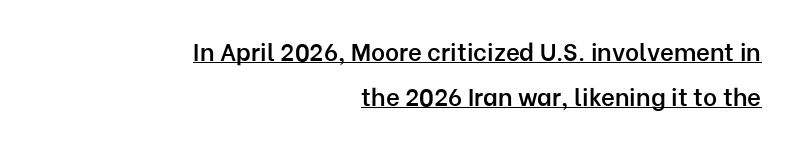
{"italic": "no", "bold": "semi", "underline": "yes", "align": "right", "line_spacing_ratio": 1.86, "letter_spacing": "normal", "letter_spacing_em": 0.0, "glyph_px": 24}
